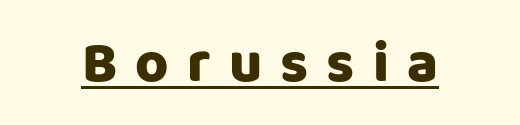
The image shows 57 px heavy sans-serif type, upright; set centered, unusually wide letter spacing (+0.32 em), underlined; low stroke contrast and a large x-height.
